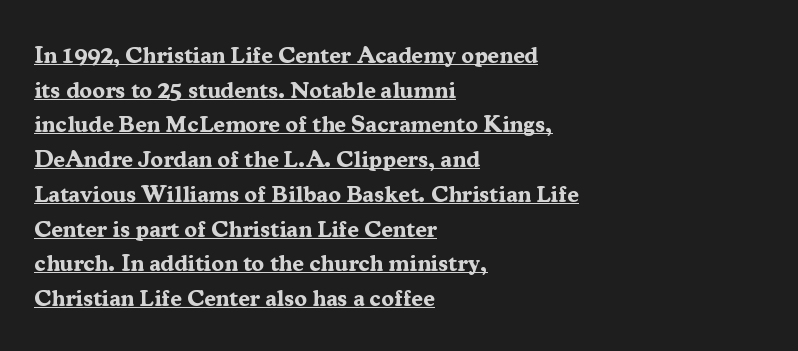
Q: Is the text bold? A: Yes.
Q: Is the text italic (slanted)? A: No, it is upright.
Q: Is the text underlined? A: Yes.
Q: How is the paragraph aligned? A: Left-aligned.
Q: Is the spacing between letters normal or unusually wide? A: Normal.
Q: Is the spacing between lines tight, normal or loose? A: Normal.
